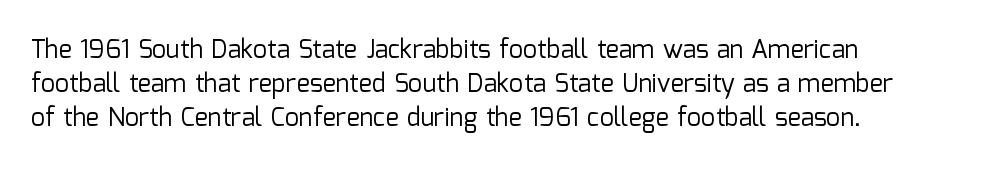
Q: Is the text bold? A: No.
Q: Is the text italic (slanted)? A: No, it is upright.
Q: Is the text underlined? A: No.
Q: How is the paragraph aligned? A: Left-aligned.
Q: Is the spacing between letters normal or unusually wide? A: Normal.
Q: Is the spacing between lines tight, normal or loose? A: Normal.
